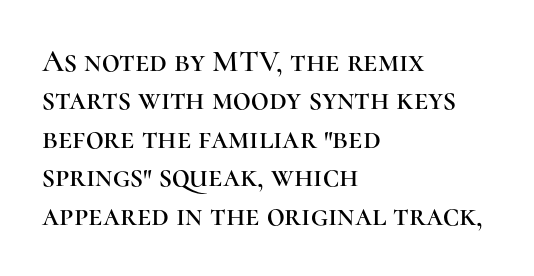
The image shows 31 px serif type, upright; set left-aligned, line spacing 1.24x, normal letter spacing, not underlined; high stroke contrast and a medium x-height.
